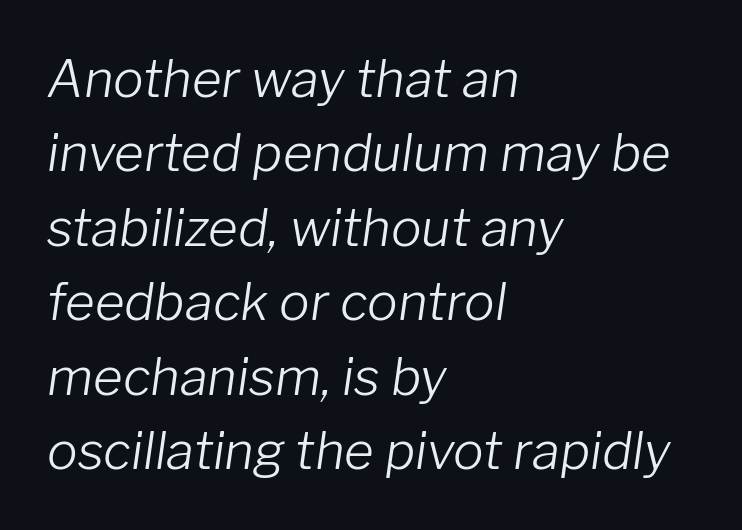
Vertically, the passage feels balanced, rows spaced as you'd expect. The string is rendered with underlining switched off. The letters advance in unequal steps, a hallmark of proportional type. The passage is arranged the way most books set body copy — flush left. Tracking value appears to be zero — textbook default spacing. When letters slant like this, we call the style italic.
